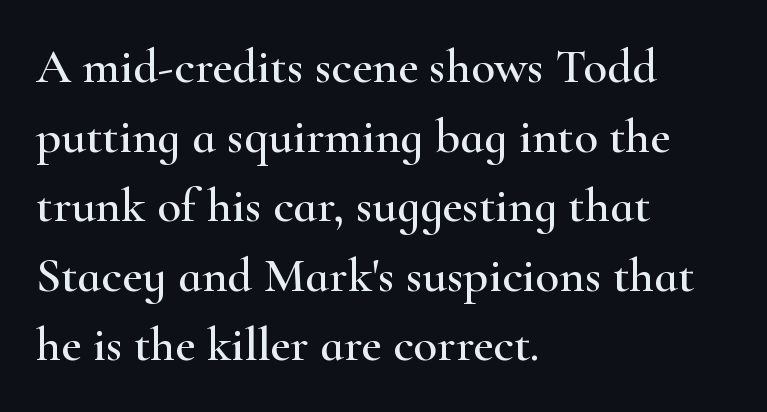
Q: Is the text italic (slanted)? A: No, it is upright.
Q: Is the typeface a serif or a sans-serif typeface? A: Serif.
Q: Is the text underlined? A: No.
Q: How is the paragraph aligned? A: Left-aligned.
Q: Is the spacing between letters normal or unusually wide? A: Normal.
Q: Is the spacing between lines tight, normal or loose? A: Normal.
Q: Width (condensed, normal, or wide)? A: Wide.
Q: Stroke contrast? A: High.
Q: x-height? A: Small.
Q: Monospaced? A: No.
